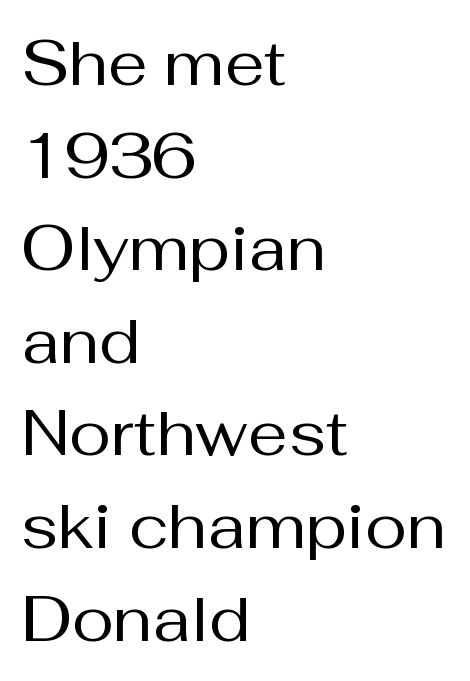
The image shows 63 px regular-weight sans-serif type, upright; set left-aligned, normal line spacing (1.47x), normal letter spacing, not underlined; medium stroke contrast and a medium x-height.
